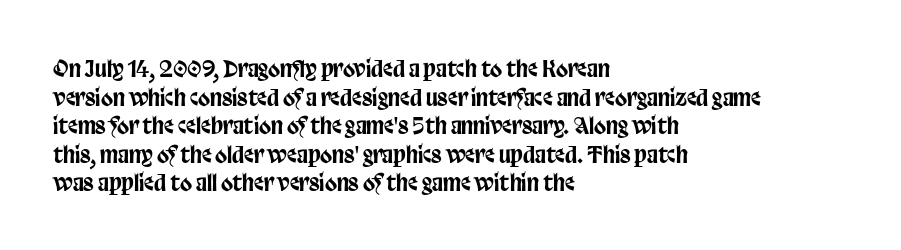
A normal amount of white space separates one row of letters from the next. Unmarked baselines from the first word to the last. These lines were composed using upright roman letters. Compared with typical body copy, the letter spacing here is the same. Line beginnings align vertically; line endings do not.
